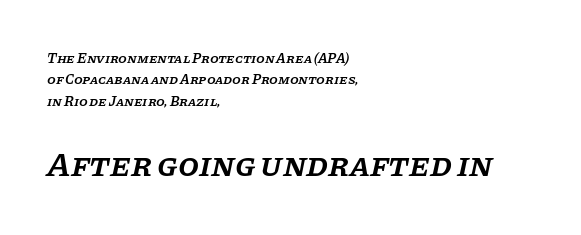
Q: Is the text bold? A: Semi-bold.
Q: Is the text italic (slanted)? A: Yes, it leans right by about 11 degrees.
Q: Is the typeface a serif or a sans-serif typeface? A: Serif.
Q: Is the text underlined? A: No.
Q: How is the paragraph aligned? A: Left-aligned.
Q: Is the spacing between letters normal or unusually wide? A: Normal.
Q: Is the spacing between lines tight, normal or loose? A: Normal.
Q: Which block of text is set in a larger size, the first (top) or the second (bottom)? A: The second (bottom) one.
Q: Width (condensed, normal, or wide)? A: Normal.
Q: Stroke contrast? A: Low.
Q: x-height? A: Large.
Q: Monospaced? A: No.
